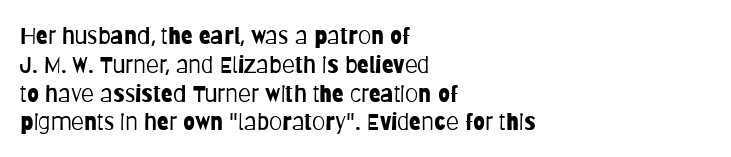
Q: Is the text bold? A: No.
Q: Is the text italic (slanted)? A: No, it is upright.
Q: Is the text underlined? A: No.
Q: How is the paragraph aligned? A: Left-aligned.
Q: Is the spacing between letters normal or unusually wide? A: Normal.
